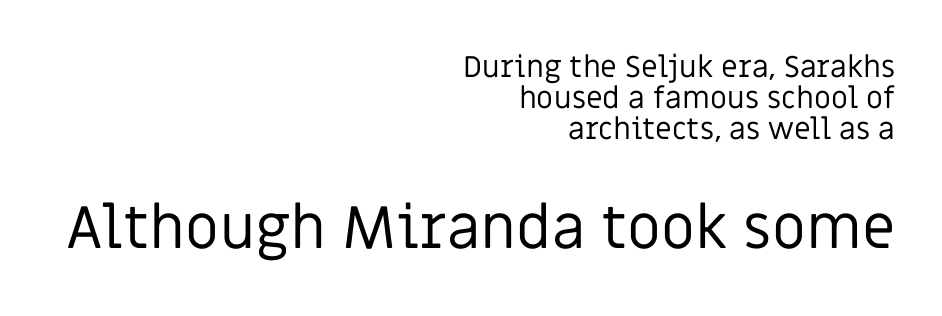
Reading down the column, the eye jumps only a short way to each next line. The passage shown is not underscored anywhere. Each line ends at the same right margin while the left side varies. To sum up the face: it is a sans, with no serifs.
